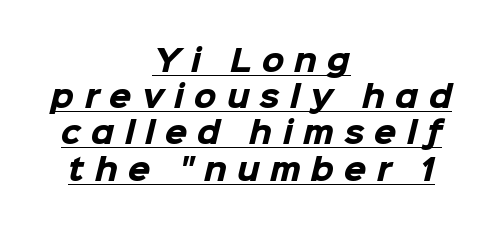
{"serif": "no", "bold": "yes", "weight": "heavy", "width": "normal", "stroke_contrast": "low", "x_height": "medium", "monospaced": "no", "underline": "yes", "align": "center", "line_spacing": "normal", "line_spacing_ratio": 1.25, "letter_spacing": "wide", "letter_spacing_em": 0.35, "glyph_px": 29}
